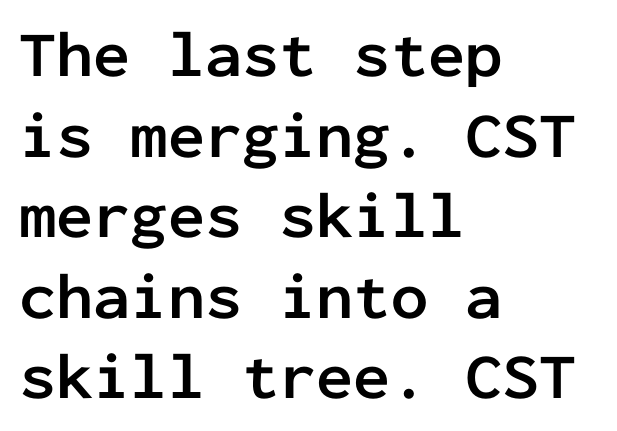
The image shows 66 px semibold sans-serif type, upright, monospaced; set left-aligned, line spacing 1.22x, normal letter spacing, not underlined; low stroke contrast and a medium x-height.
